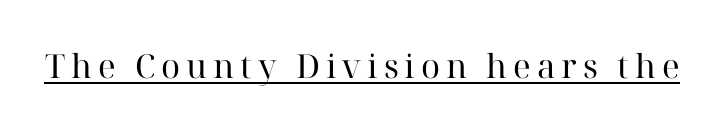
The image shows 33 px regular-weight serif type, upright; set underlined; high stroke contrast and a medium x-height.
